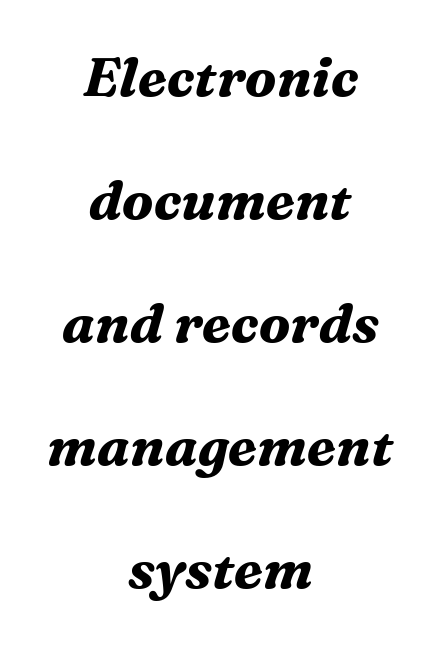
Is there much room between lines? Yes — plenty of vertical air separates them. Is this a fixed-width face? No — the glyphs have proportional, varying widths. How are the letters spaced? Ordinarily, with no added tracking. In terms of weight, the rendering is a true, heavy bold. Caption: multi-line text, centered on the measure.
